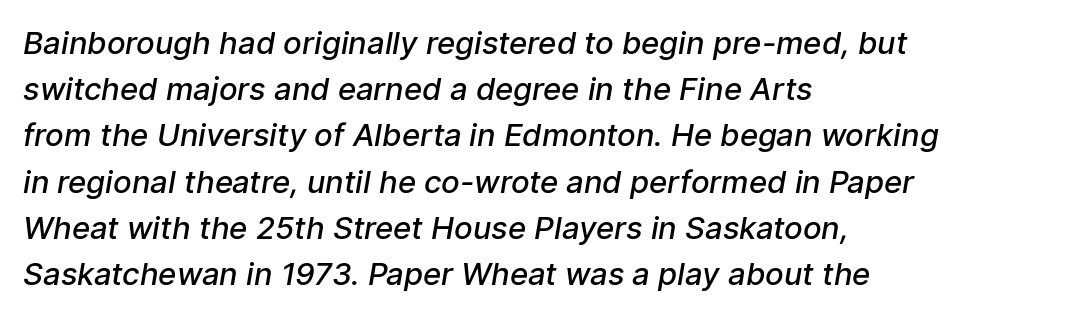
No word sits above an underline. A typesetter would call this zero additional tracking. Notice how the passage keeps a crisp vertical edge on the left only. Normally led — the rows are evenly, conventionally spaced. Unlike a traditional serif, this face leaves its strokes unadorned.
